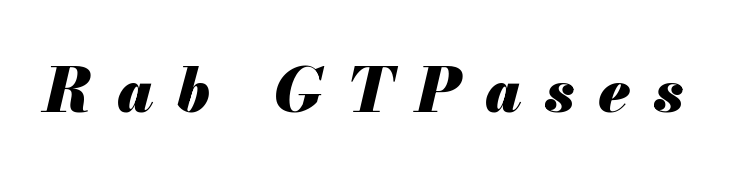
The glyphs are unaccompanied by any horizontal stroke below them. Varying glyph widths throughout — classic text-font behaviour. Its strokes are broad and dark, the hallmark of bold type. The axis of the letterforms is tilted away from vertical.
